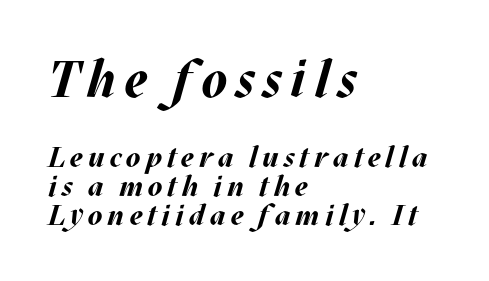
{"italic": "yes", "lean": "right", "slant_degrees": 17, "bold": "yes", "weight": "bold", "width": "normal", "stroke_contrast": "medium", "x_height": "large", "monospaced": "no", "underline": "no", "align": "left", "line_spacing": "tight", "line_spacing_ratio": 0.99, "larger_block": "first", "size_ratio": 1.76, "glyph_px": 51}
